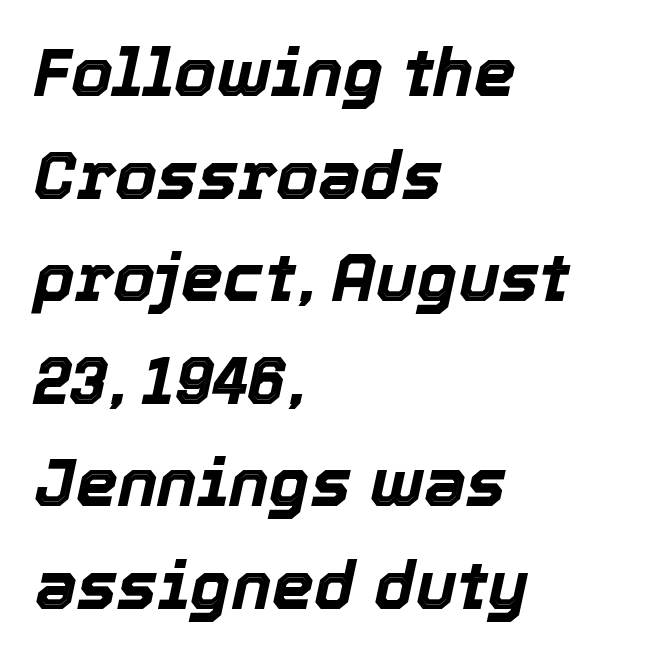
The foot of each line stays bare and open. The face used here has the dense, thick strokes of a bold. Visually the block forms a straight wall on the left and a jagged coastline on the right. Observe the ordinary spacing: letters are neighbours, not strangers. Normally led — the rows are evenly, conventionally spaced.
